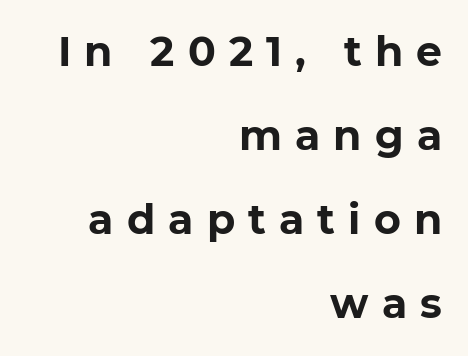
The string is rendered with underlining switched off. Tall strokes in this sample are plumb rather than angled. The face used here is rendered with a markedly widened letterfit. Horizontally, the lines are justified to the trailing edge only.
